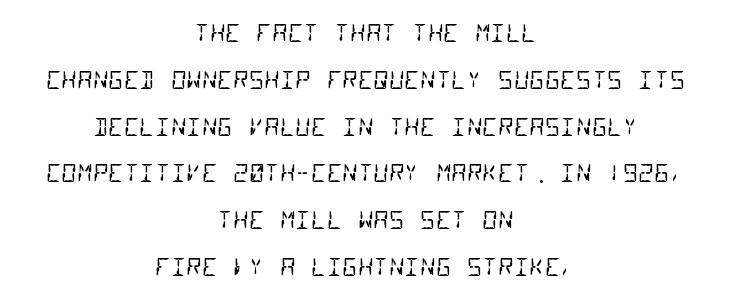
The image shows 24 px text type; set centered, loose line spacing (1.95x), normal letter spacing, not underlined.
